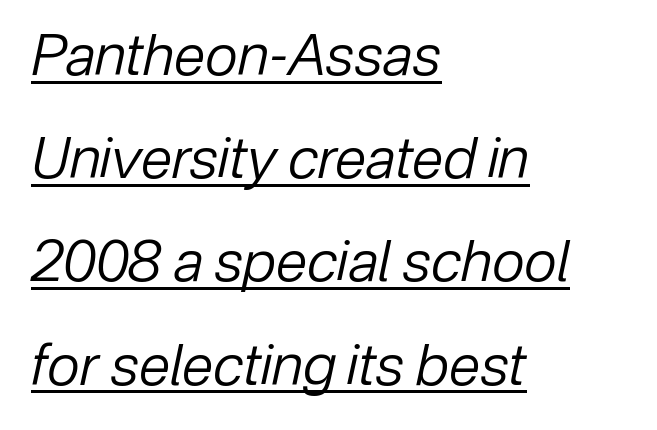
Caption: face not bold, strokes unweighted. These characters rest on top of a visible drawn line. You can tell it's italic because the verticals aren't actually vertical. All the whitespace from short lines collects on the right.
